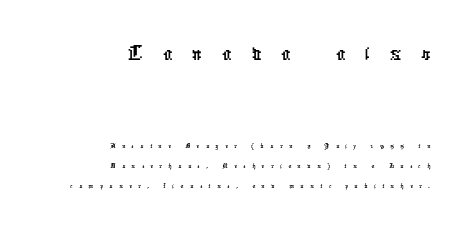
{"serif": "no", "width": "condensed", "stroke_contrast": "low", "x_height": "medium", "monospaced": "no", "underline": "no", "align": "right", "line_spacing": "normal", "line_spacing_ratio": 1.35, "letter_spacing": "wide", "letter_spacing_em": 0.43, "larger_block": "first", "size_ratio": 3.07, "glyph_px": 46}
